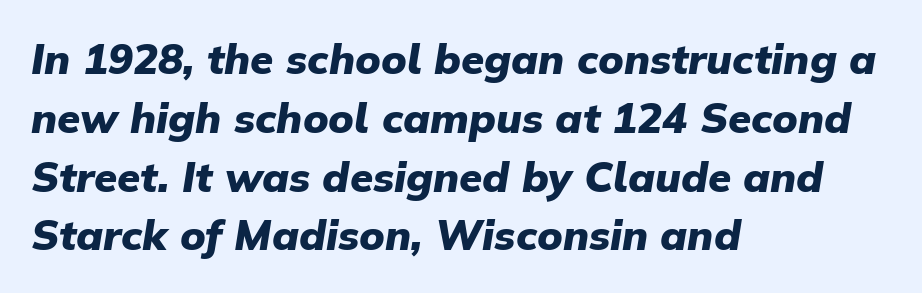
Q: Is the text bold? A: Yes.
Q: Is the text italic (slanted)? A: Yes, it leans right by about 9 degrees.
Q: Is the text underlined? A: No.
Q: How is the paragraph aligned? A: Left-aligned.
Q: Is the spacing between letters normal or unusually wide? A: Normal.
Q: Is the spacing between lines tight, normal or loose? A: Normal.
Q: Width (condensed, normal, or wide)? A: Normal.
Q: Stroke contrast? A: Low.
Q: x-height? A: Medium.
Q: Monospaced? A: No.
